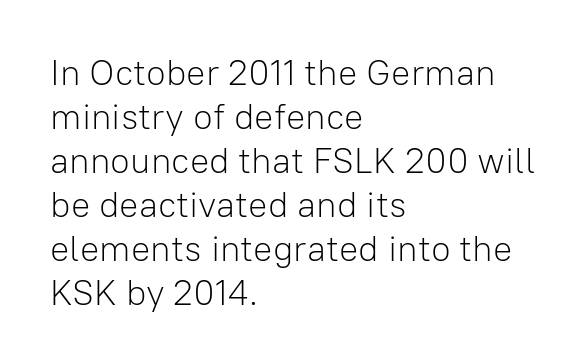
Q: Is the text bold? A: No.
Q: Is the text italic (slanted)? A: No, it is upright.
Q: Is the typeface a serif or a sans-serif typeface? A: Sans-serif.
Q: Is the text underlined? A: No.
Q: How is the paragraph aligned? A: Left-aligned.
Q: Is the spacing between letters normal or unusually wide? A: Normal.
Q: Width (condensed, normal, or wide)? A: Normal.
Q: Stroke contrast? A: Low.
Q: x-height? A: Medium.
Q: Monospaced? A: No.
